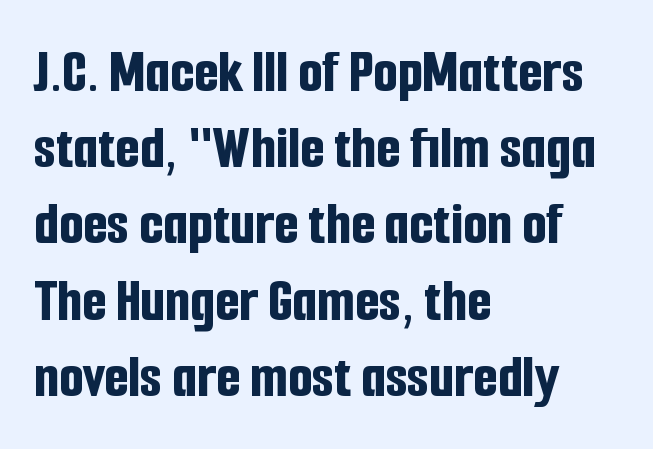
{"serif": "no", "italic": "no", "bold": "yes", "weight": "bold", "width": "condensed", "stroke_contrast": "low", "x_height": "medium", "monospaced": "no", "underline": "no", "align": "left", "line_spacing_ratio": 1.21, "letter_spacing": "normal", "letter_spacing_em": 0.0, "glyph_px": 63}
